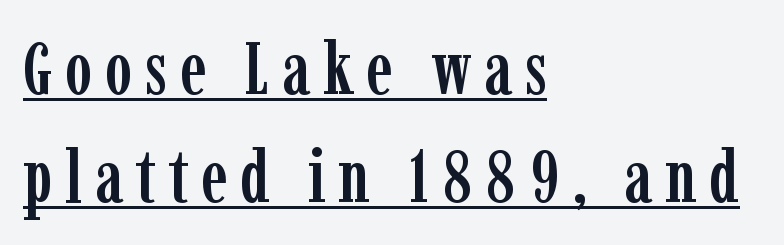
A roman cut, with each character standing at attention. Is this a fixed-width face? No — the glyphs have proportional, varying widths. The sample's only ornament is a line tracing under the words. Serif or sans? Serif — the stroke terminals have little feet.
